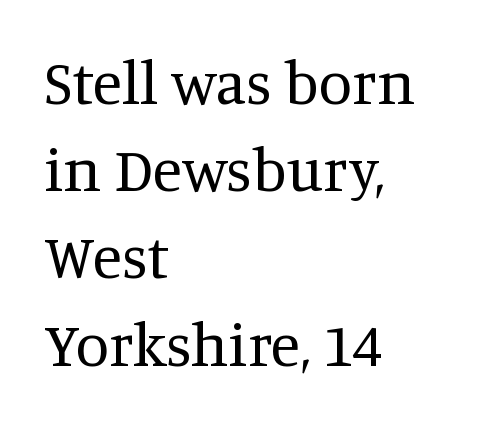
The image shows 61 px regular-weight serif type, upright; set left-aligned, normal line spacing (1.43x), normal letter spacing, not underlined; medium stroke contrast and a large x-height.
